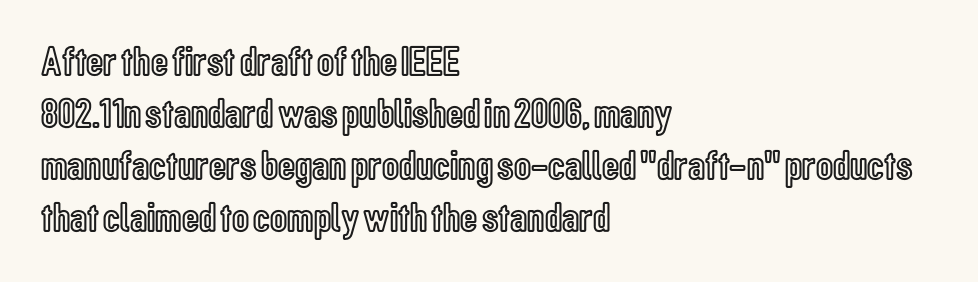
Looks like regular typesetting: each glyph gets only the width it needs. Italic: no, the glyphs are upright roman. The words here are not underlined. Standard letterfit; no display-style spreading of the glyphs. Casual observation: everything's shoved over to the left.
